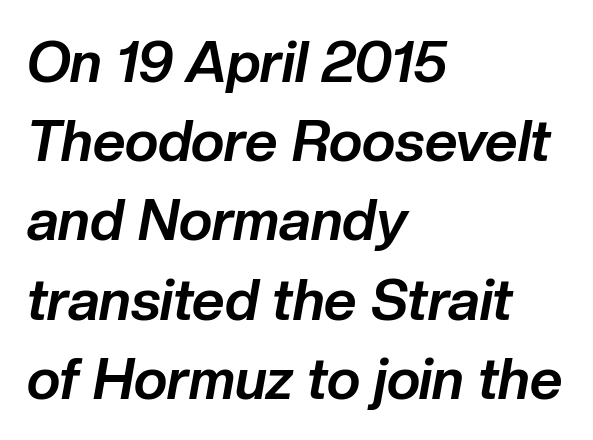
The image shows 57 px bold type, italic (leaning right); set left-aligned, normal line spacing (1.39x), normal letter spacing, not underlined; low stroke contrast and a medium x-height.
